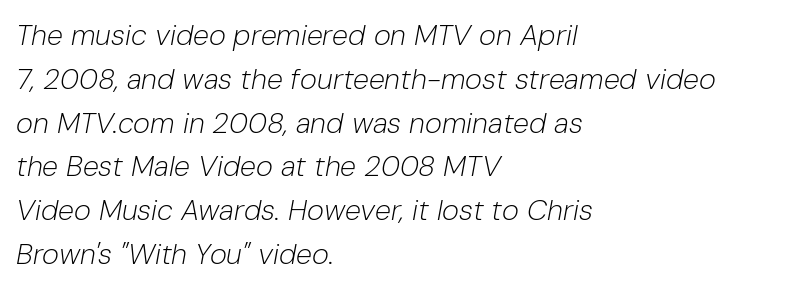
The image shows 29 px light type, italic (leaning right); set left-aligned, normal line spacing (1.51x), normal letter spacing, not underlined; low stroke contrast and a medium x-height.
